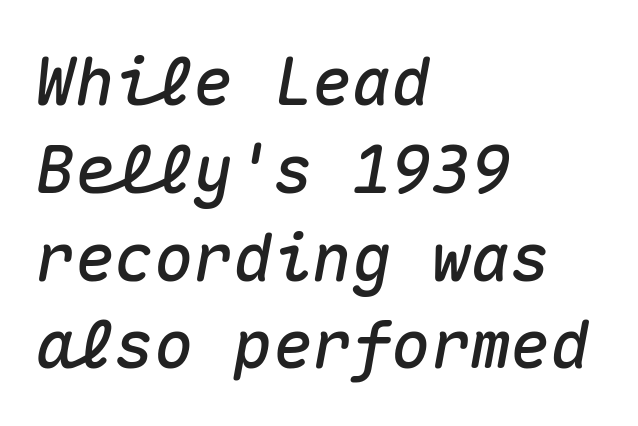
Q: Is the text italic (slanted)? A: Yes, it leans right by about 10 degrees.
Q: Is the text underlined? A: No.
Q: How is the paragraph aligned? A: Left-aligned.
Q: Is the spacing between letters normal or unusually wide? A: Normal.
Q: Is the spacing between lines tight, normal or loose? A: Normal.
Q: Width (condensed, normal, or wide)? A: Normal.
Q: Stroke contrast? A: Medium.
Q: x-height? A: Medium.
Q: Monospaced? A: Yes.
